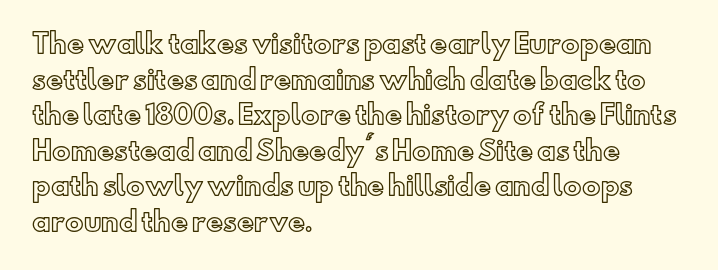
Compared with a centered layout, this one pins lines to the left instead. These lines were composed using upright roman letters. The type is set solid horizontally, with unmodified tracking. Vertical spacing — default. A bare baseline throughout the passage.
